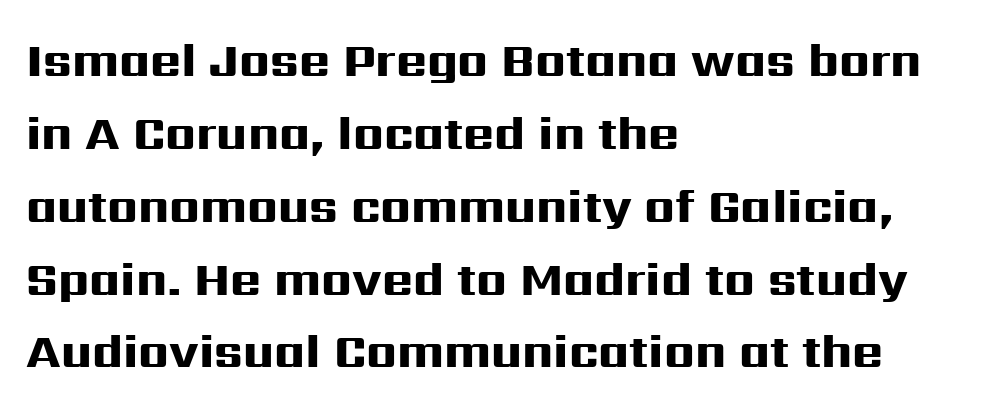
Q: Is the text bold? A: Yes.
Q: Is the text italic (slanted)? A: No, it is upright.
Q: Is the typeface a serif or a sans-serif typeface? A: Sans-serif.
Q: Is the text underlined? A: No.
Q: How is the paragraph aligned? A: Left-aligned.
Q: Is the spacing between letters normal or unusually wide? A: Normal.
Q: Is the spacing between lines tight, normal or loose? A: Normal.
Q: Width (condensed, normal, or wide)? A: Wide.
Q: Stroke contrast? A: High.
Q: x-height? A: Medium.
Q: Monospaced? A: No.
